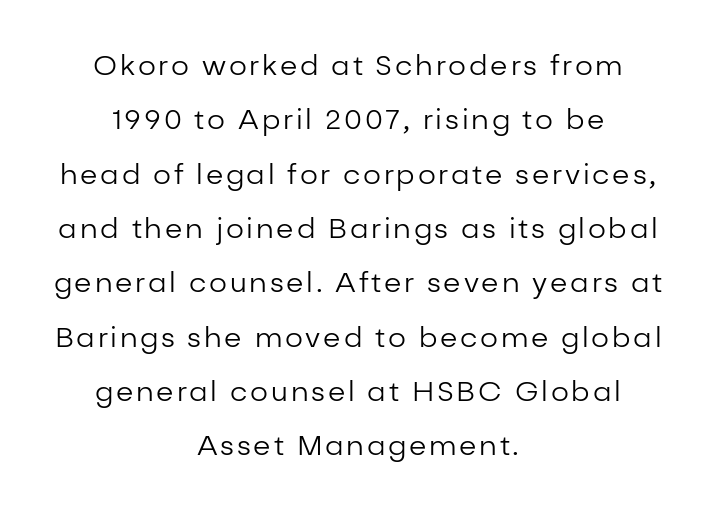
{"serif": "no", "italic": "no", "bold": "no", "weight": "regular", "width": "normal", "stroke_contrast": "low", "x_height": "medium", "monospaced": "no", "underline": "no", "align": "center", "line_spacing": "loose", "line_spacing_ratio": 1.94, "glyph_px": 28}
